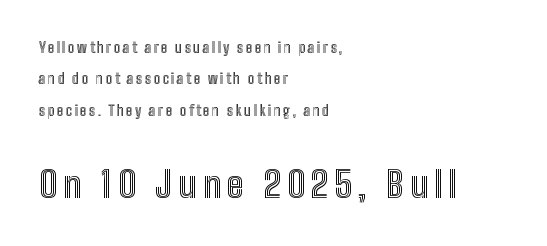
{"italic": "no", "width": "condensed", "x_height": "medium", "monospaced": "no", "underline": "no", "align": "left", "line_spacing": "loose", "line_spacing_ratio": 2.25, "larger_block": "second", "size_ratio": 2.57, "glyph_px": 36}
